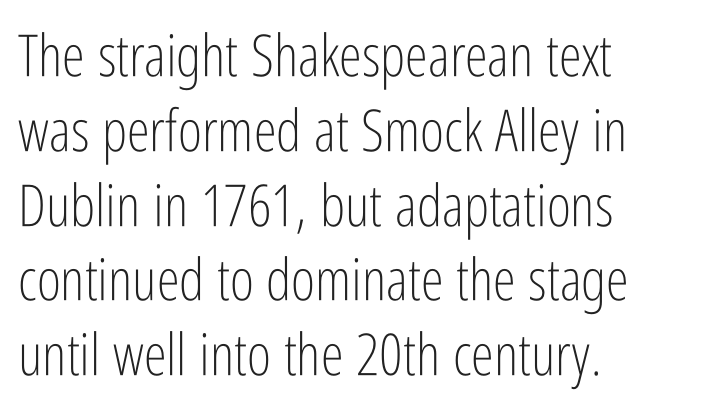
The image shows 58 px light, condensed sans-serif type, upright; set left-aligned, normal line spacing (1.29x), normal letter spacing, not underlined; low stroke contrast and a medium x-height.
